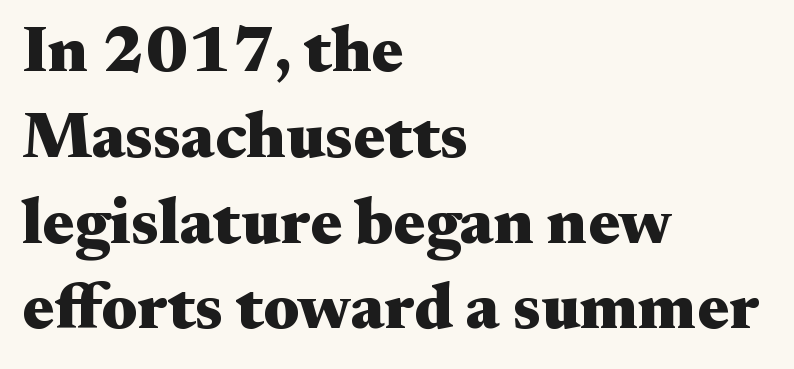
Q: Is the text bold? A: Yes.
Q: Is the text italic (slanted)? A: No, it is upright.
Q: Is the typeface a serif or a sans-serif typeface? A: Serif.
Q: Is the text underlined? A: No.
Q: How is the paragraph aligned? A: Left-aligned.
Q: Is the spacing between letters normal or unusually wide? A: Normal.
Q: Is the spacing between lines tight, normal or loose? A: Normal.
Q: Width (condensed, normal, or wide)? A: Wide.
Q: Stroke contrast? A: Medium.
Q: x-height? A: Small.
Q: Monospaced? A: No.
